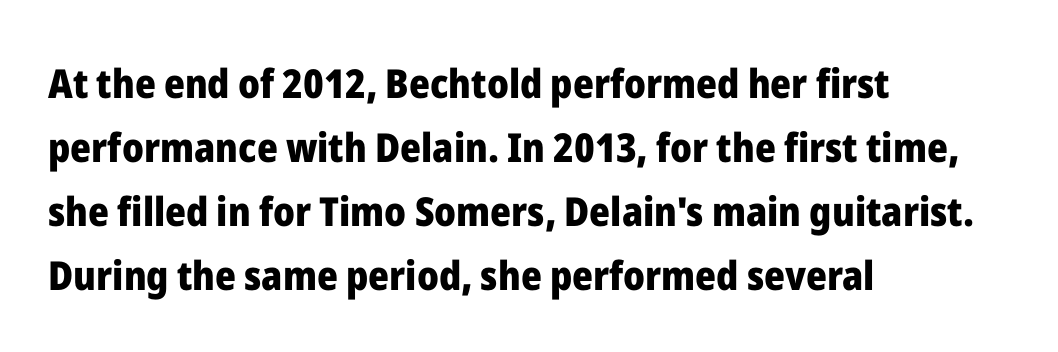
The image shows 40 px heavy sans-serif type, upright; set left-aligned, normal line spacing (1.6x), normal letter spacing, not underlined; low stroke contrast and a medium x-height.
